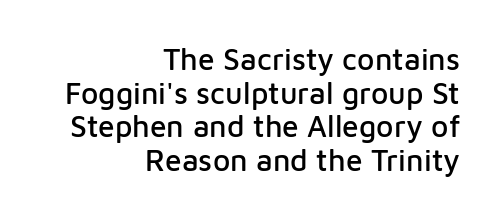
The specimen omits any rule beneath the text block's lines. Think of a printed novel: that variable character pitch is what you see here. What stands out about the letter spacing? Nothing — it is the standard amount. One-word summary of the alignment: right.
